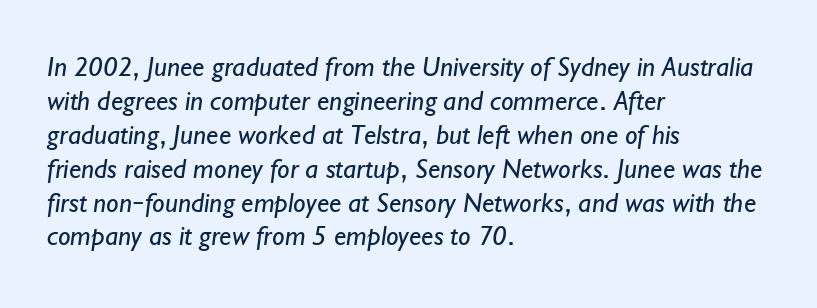
The image shows 28 px regular-weight sans-serif type; set left-aligned, line spacing 1.21x, normal letter spacing, not underlined; low stroke contrast and a small x-height.
